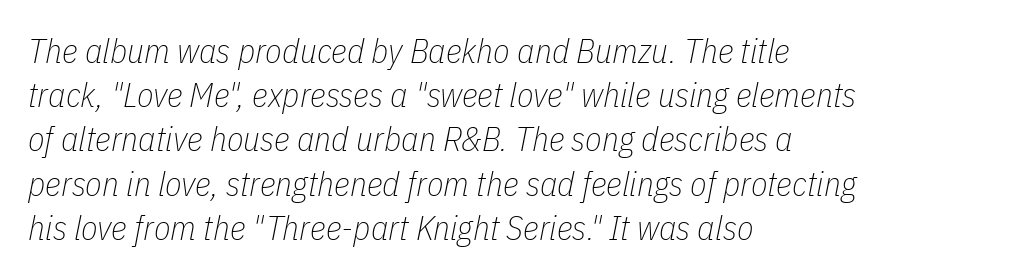
Glyph-to-glyph distance matches everyday printed text. These lines are rendered in a variable-pitch font. The space beneath each line is pristine and unruled. This rendering uses left alignment, leaving the right contour irregular.
